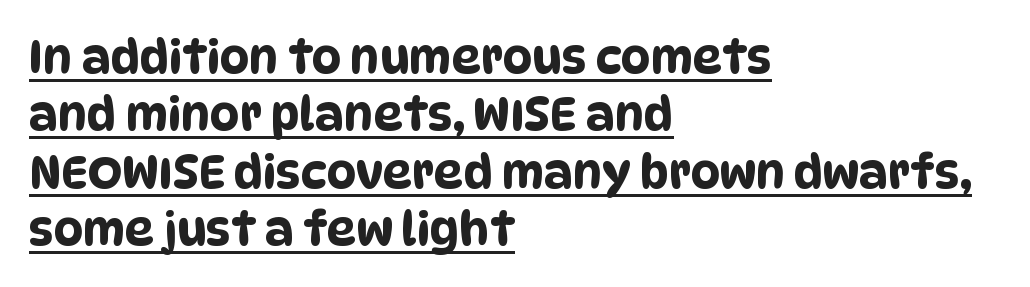
The image shows 46 px condensed sans-serif type; set left-aligned, normal line spacing (1.25x), normal letter spacing, underlined; low stroke contrast and a large x-height.
